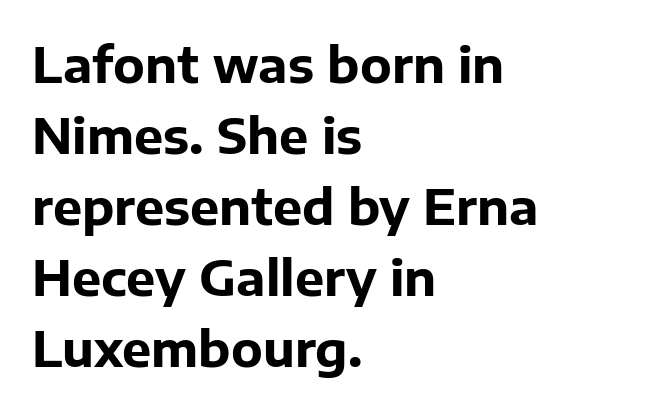
{"serif": "no", "italic": "no", "bold": "yes", "weight": "bold", "width": "normal", "stroke_contrast": "low", "x_height": "medium", "monospaced": "no", "underline": "no", "align": "left", "line_spacing": "normal", "line_spacing_ratio": 1.45, "letter_spacing": "normal", "letter_spacing_em": 0.0, "glyph_px": 49}
